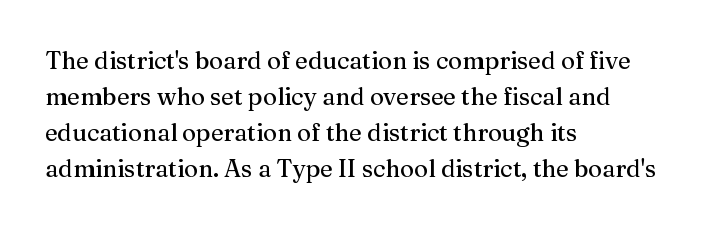
You can tell it's not italic because the verticals are truly vertical. Whoever set this chose a conventional vertical rhythm. The line texture is even and compact thanks to regular tracking. Each row of text sits above clean, open space.
